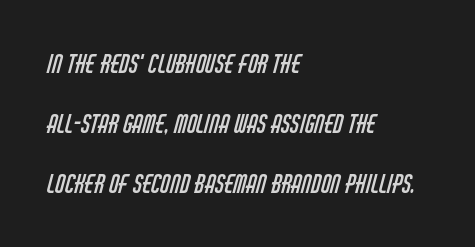
The image shows 25 px text type; set left-aligned, loose line spacing (2.41x), normal letter spacing, not underlined.
